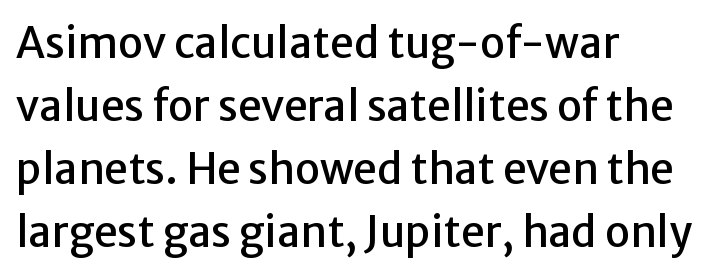
The image shows 42 px sans-serif type, upright; set left-aligned, normal line spacing (1.5x), normal letter spacing, not underlined; low stroke contrast and a medium x-height.
